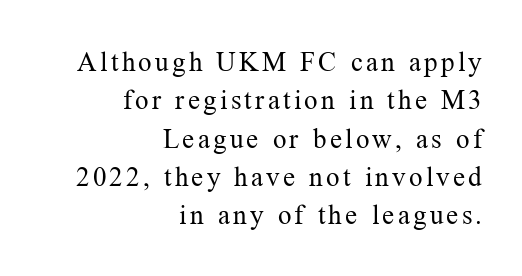
{"italic": "no", "bold": "no", "underline": "no", "align": "right", "line_spacing": "normal", "line_spacing_ratio": 1.42, "glyph_px": 27}
